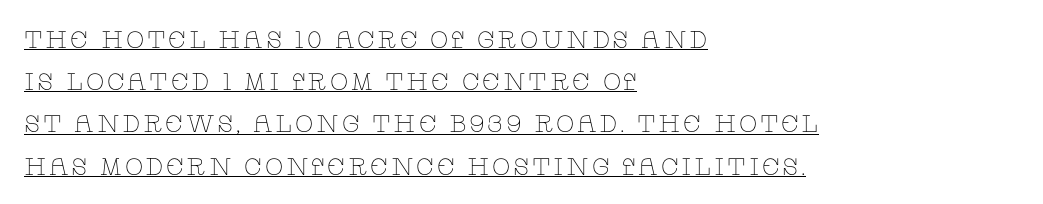
A continuous stroke trails under the words, as in a hyperlink. The letters stand upright; this is a roman face. One-word summary of the alignment: left. Stroke mass is kept to a normal reading level or below.
